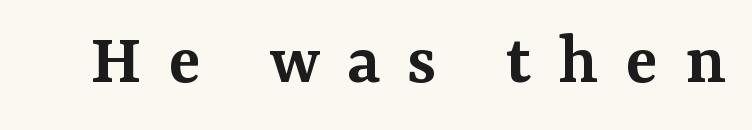
The image shows 75 px semibold serif type, upright; set unusually wide letter spacing (+0.36 em), not underlined; medium stroke contrast and a medium x-height.
